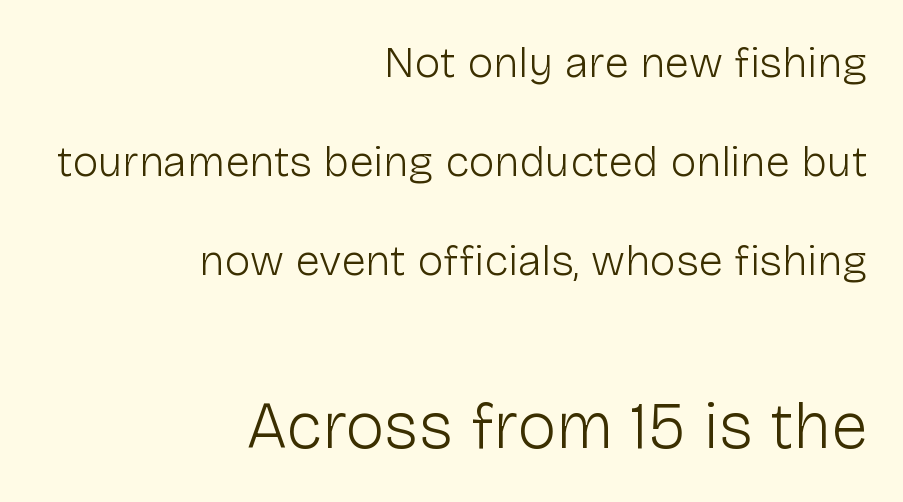
The image shows 66 px light sans-serif type, upright; set right-aligned, loose line spacing (2.25x), normal letter spacing, not underlined; the second (bottom) block is 1.5x larger; low stroke contrast and a medium x-height.
